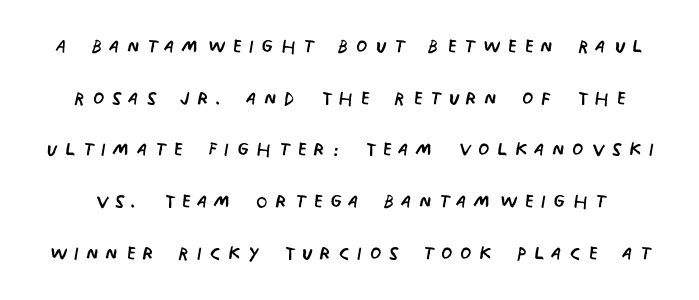
Q: Is the text bold? A: No.
Q: Is the text underlined? A: No.
Q: Is the spacing between letters normal or unusually wide? A: Unusually wide.
Q: Is the spacing between lines tight, normal or loose? A: Loose.
